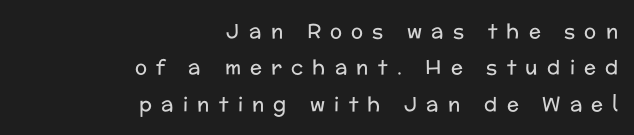
Q: Is the text bold? A: No.
Q: Is the text italic (slanted)? A: No, it is upright.
Q: Is the text underlined? A: No.
Q: How is the paragraph aligned? A: Right-aligned.
Q: Is the spacing between letters normal or unusually wide? A: Unusually wide.
